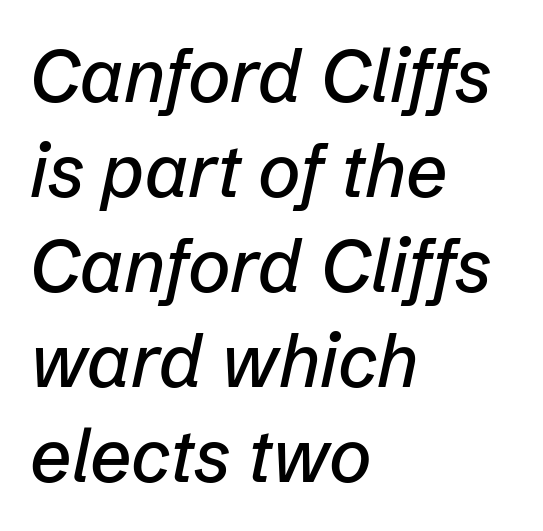
{"italic": "yes", "lean": "right", "slant_degrees": 12, "width": "normal", "stroke_contrast": "low", "x_height": "medium", "monospaced": "no", "underline": "no", "align": "left", "line_spacing": "normal", "line_spacing_ratio": 1.3, "letter_spacing": "normal", "letter_spacing_em": 0.0, "glyph_px": 73}
